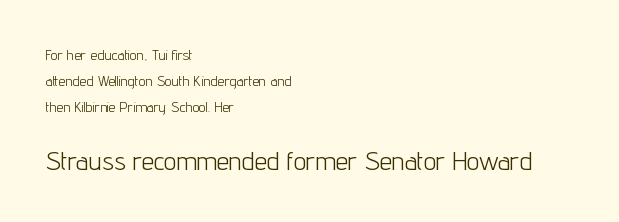
{"italic": "no", "bold": "no", "underline": "no", "align": "left", "line_spacing_ratio": 1.87, "letter_spacing": "normal", "letter_spacing_em": 0.0, "larger_block": "second", "size_ratio": 1.79, "glyph_px": 25}
